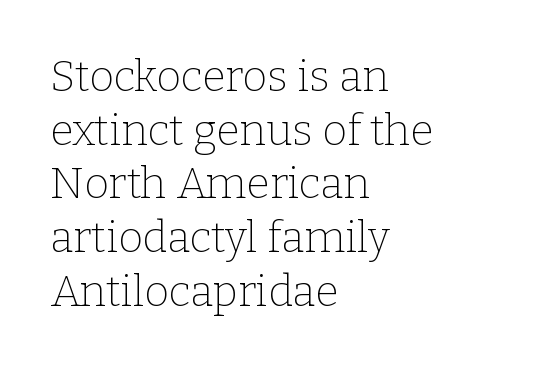
{"serif": "yes", "italic": "no", "bold": "no", "weight": "thin", "width": "normal", "stroke_contrast": "low", "x_height": "medium", "monospaced": "no", "underline": "no", "align": "left", "line_spacing": "normal", "line_spacing_ratio": 1.25, "letter_spacing": "normal", "letter_spacing_em": 0.0, "glyph_px": 43}
